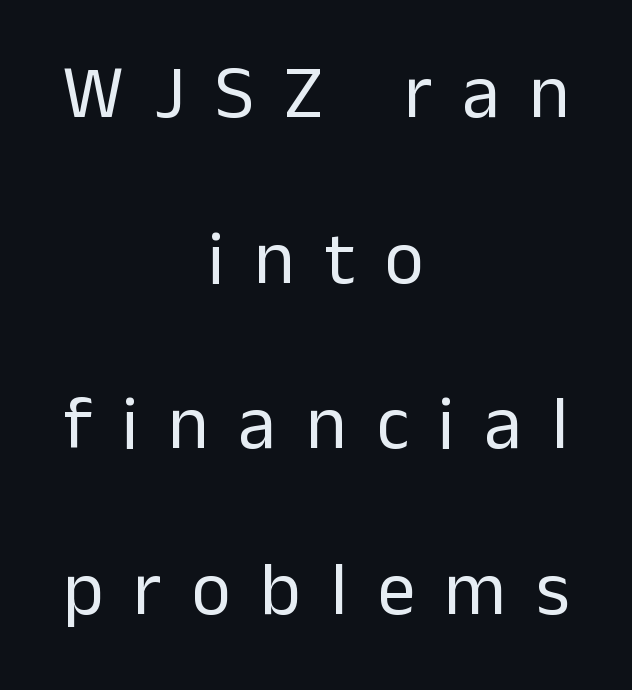
The image shows 76 px regular-weight sans-serif type, upright; set centered, loose line spacing (2.18x), unusually wide letter spacing (+0.39 em), not underlined; low stroke contrast and a medium x-height.
